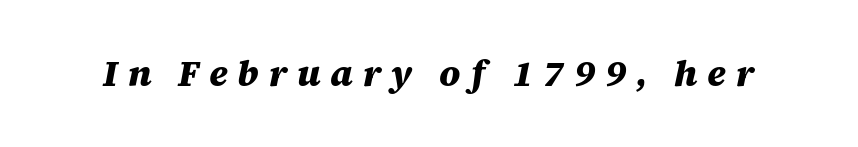
Spacing between characters has been opened up far beyond the box default. You can tell it's italic because the verticals aren't actually vertical. You'd pick this weight for a headline — it's a proper bold. The area under the type is left untouched. Varying glyph widths throughout — classic text-font behaviour.
